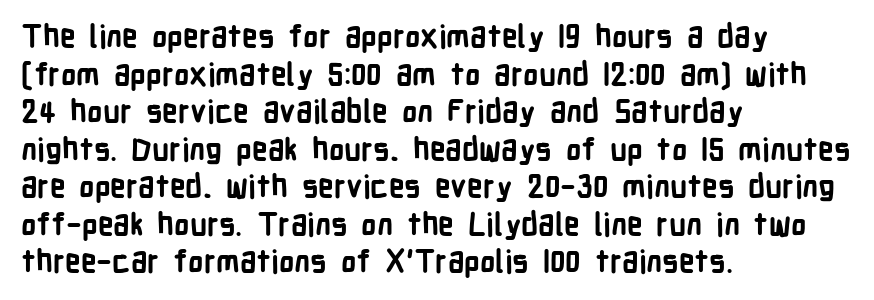
The image shows 31 px bold, condensed sans-serif type, upright; set left-aligned, line spacing 1.21x, normal letter spacing, not underlined; low stroke contrast and a medium x-height.
